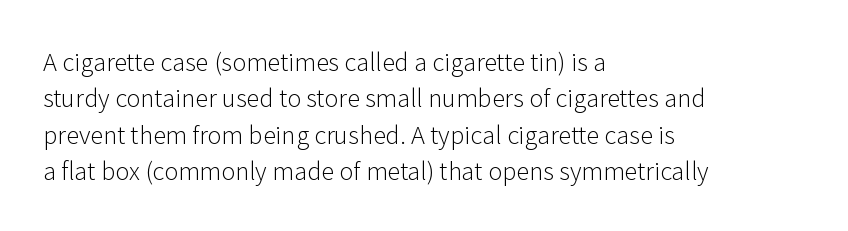
Q: Is the text bold? A: No.
Q: Is the text italic (slanted)? A: No, it is upright.
Q: Is the text underlined? A: No.
Q: How is the paragraph aligned? A: Left-aligned.
Q: Is the spacing between letters normal or unusually wide? A: Normal.
Q: Is the spacing between lines tight, normal or loose? A: Normal.
